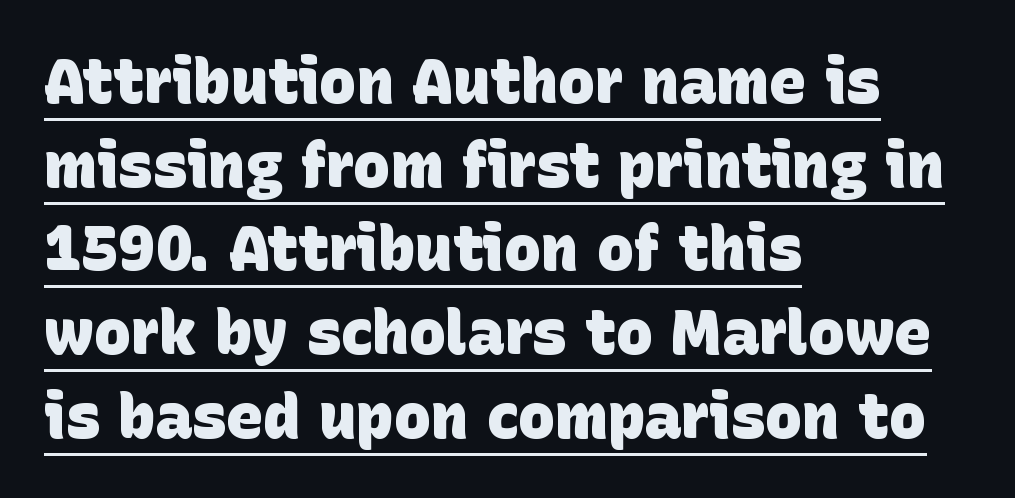
Q: Is the text bold? A: Yes.
Q: Is the typeface a serif or a sans-serif typeface? A: Sans-serif.
Q: Is the text underlined? A: Yes.
Q: How is the paragraph aligned? A: Left-aligned.
Q: Is the spacing between letters normal or unusually wide? A: Normal.
Q: Is the spacing between lines tight, normal or loose? A: Normal.
Q: Width (condensed, normal, or wide)? A: Normal.
Q: Stroke contrast? A: Low.
Q: x-height? A: Large.
Q: Monospaced? A: No.
